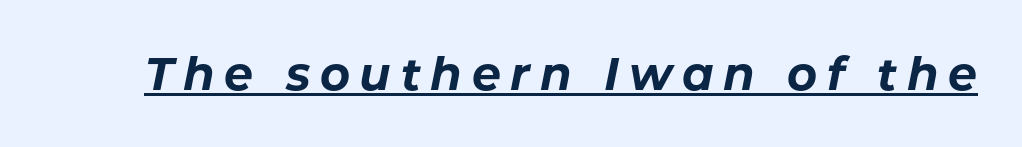
Each line of the rendering has a horizontal stroke beneath the glyphs. The specimen reads as italic at a glance. The letters advance in unequal steps, a hallmark of proportional type. You'd pick this weight for a headline — it's a proper bold. Between one letter and the next there's a generous, obvious gap.
